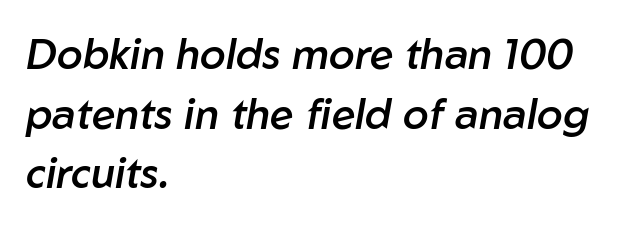
This sample is left-justified, so line endings fall wherever the words run out. Compared with ordinary roman type, these characters are visibly tilted. How are the letters spaced? Ordinarily, with no added tracking. Stroke thickness is moderately raised; the sample reads as semibold. The face used here is proportionally spaced, like ordinary book or web type.
